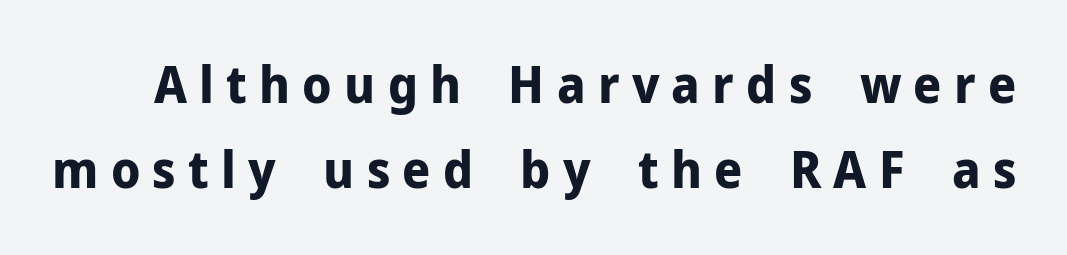
The type sits square on the baseline with zero lean. How would I describe the line gaps? Plain and ordinary. A sans-serif font was chosen for this passage. Character widths vary here, with narrow letters taking less room than wide ones. Someone cranked the tracking dial way up on this one. The passage shown is not underscored anywhere.
